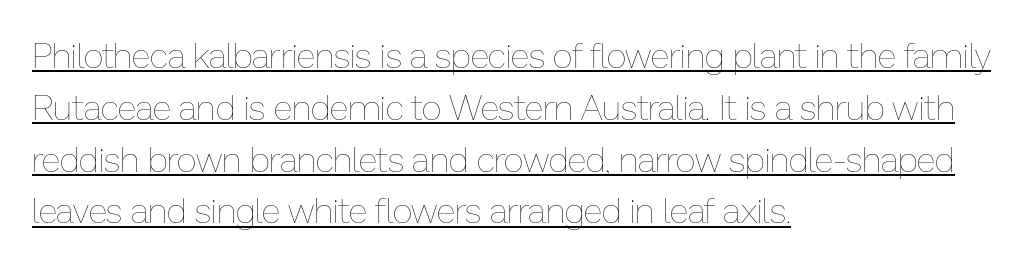
Q: Is the text bold? A: No.
Q: Is the text italic (slanted)? A: No, it is upright.
Q: Is the text underlined? A: Yes.
Q: How is the paragraph aligned? A: Left-aligned.
Q: Is the spacing between letters normal or unusually wide? A: Normal.
Q: Is the spacing between lines tight, normal or loose? A: Normal.
Q: Width (condensed, normal, or wide)? A: Normal.
Q: Stroke contrast? A: Low.
Q: x-height? A: Medium.
Q: Monospaced? A: No.
